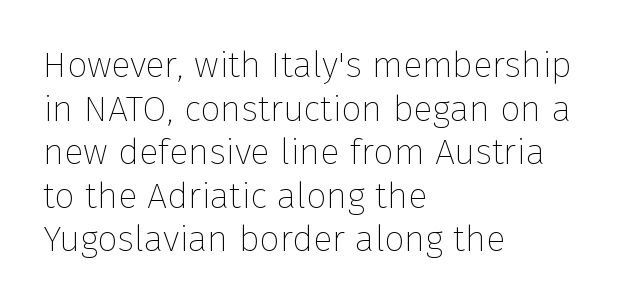
{"serif": "no", "italic": "no", "bold": "no", "weight": "thin", "width": "normal", "stroke_contrast": "low", "x_height": "medium", "monospaced": "no", "underline": "no", "align": "left", "line_spacing_ratio": 1.21, "letter_spacing": "normal", "letter_spacing_em": 0.0, "glyph_px": 36}
